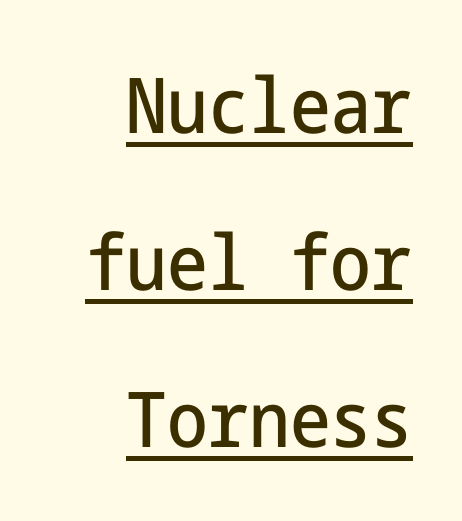
The image shows 77 px condensed sans-serif type, upright; set right-aligned, loose line spacing (2.04x), normal letter spacing, underlined; low stroke contrast and a medium x-height.
